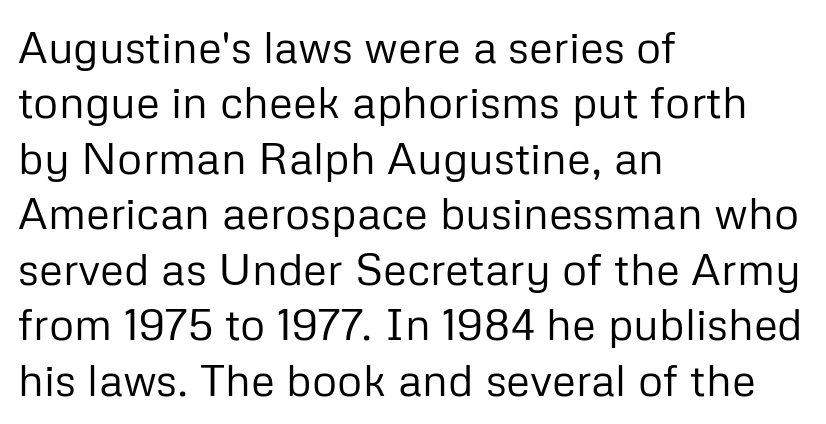
Q: Is the text bold? A: No.
Q: Is the text italic (slanted)? A: No, it is upright.
Q: Is the typeface a serif or a sans-serif typeface? A: Sans-serif.
Q: Is the text underlined? A: No.
Q: How is the paragraph aligned? A: Left-aligned.
Q: Is the spacing between letters normal or unusually wide? A: Normal.
Q: Is the spacing between lines tight, normal or loose? A: Normal.
Q: Width (condensed, normal, or wide)? A: Normal.
Q: Stroke contrast? A: Low.
Q: x-height? A: Medium.
Q: Monospaced? A: No.
